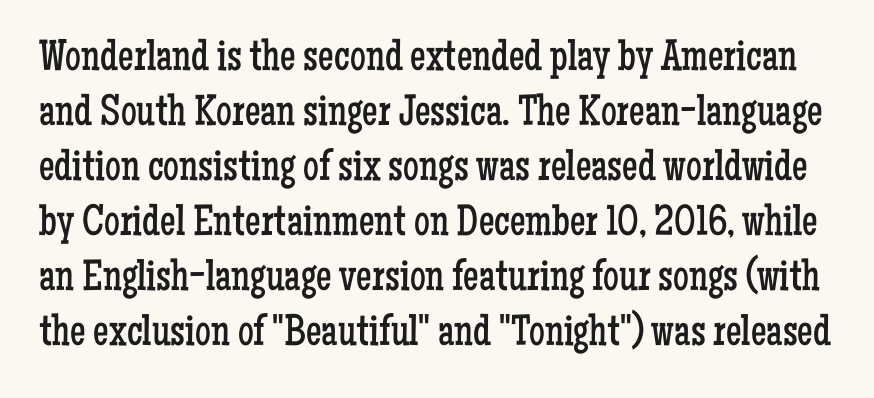
The image shows 44 px regular-weight, condensed serif type, upright; set normal line spacing (1.25x), normal letter spacing, not underlined; low stroke contrast and a medium x-height.
